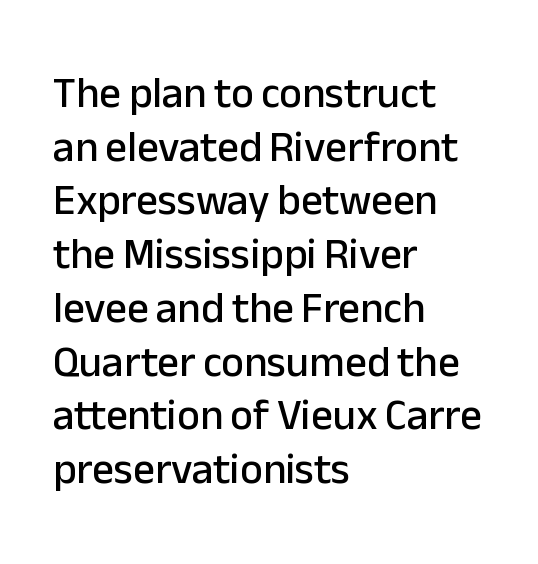
The image shows 43 px sans-serif type, upright; set left-aligned, normal line spacing (1.25x), normal letter spacing, not underlined; low stroke contrast and a medium x-height.
